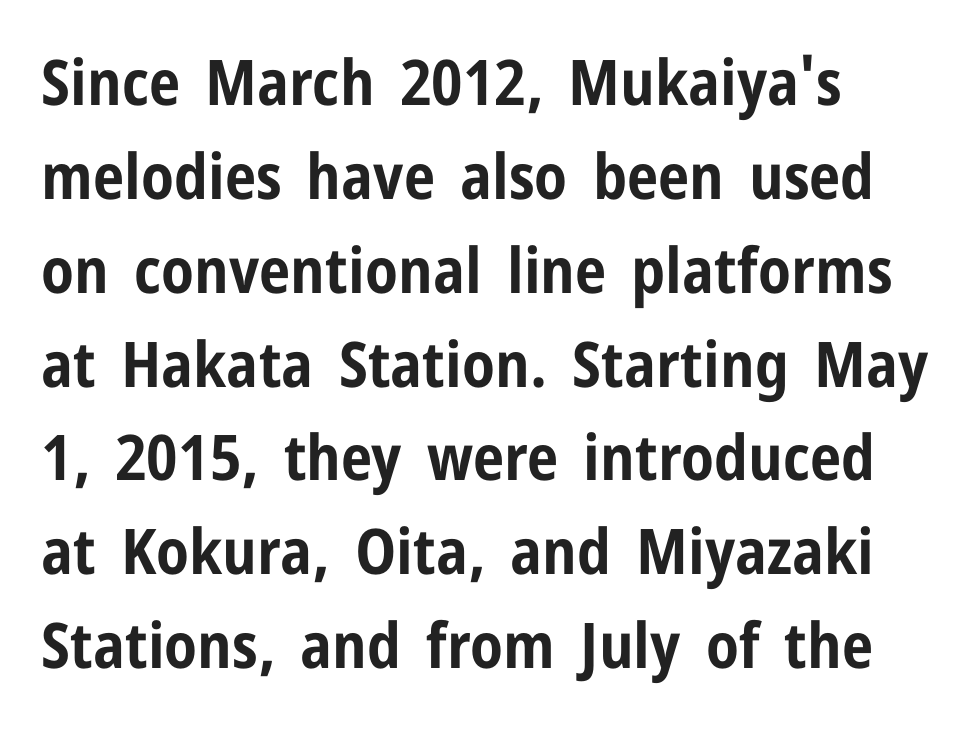
{"serif": "no", "italic": "no", "bold": "yes", "weight": "bold", "width": "condensed", "stroke_contrast": "low", "x_height": "medium", "monospaced": "no", "underline": "no", "align": "left", "line_spacing": "normal", "line_spacing_ratio": 1.49, "letter_spacing": "normal", "letter_spacing_em": 0.0, "glyph_px": 63}
